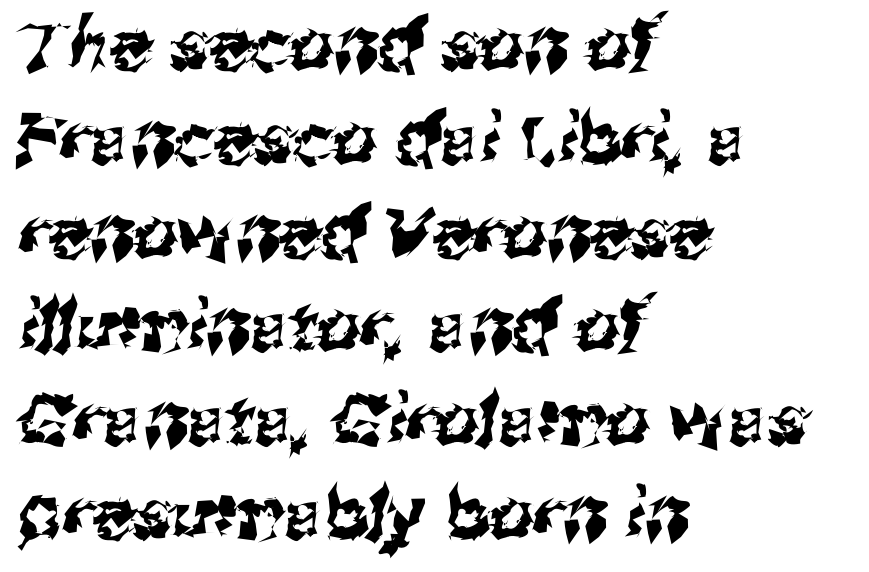
The image shows 70 px sans-serif type; set left-aligned, normal line spacing (1.34x), normal letter spacing, not underlined; medium stroke contrast and a medium x-height.
